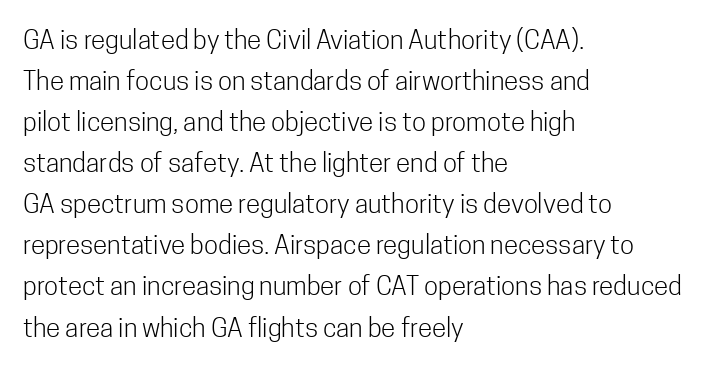
The image shows 26 px text type, upright; set left-aligned, normal line spacing (1.58x), normal letter spacing, not underlined.
